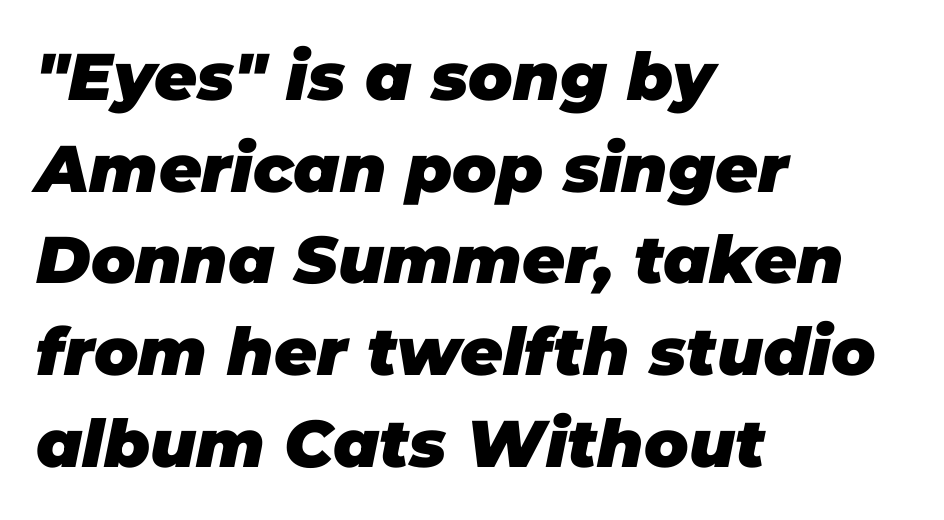
The line-height multiplier appears to be the usual default. These lines are set flush left with a ragged right edge. Observe the lean: these are italic letterforms. This rendering features lettering with no underline. Nothing unusual about the tracking: characters are spaced as the font intends. The rendering uses a bold face; every stroke is thick and dark.
